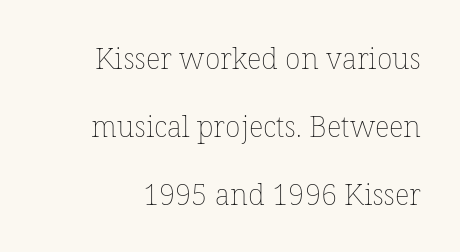
Posture: straight, roman, zero tilt. Descenders are the only things crossing below the line. Loosely led — the rows are spread out. The face used here is proportionally spaced, like ordinary book or web type. No extra ink here — the face is not bold.
